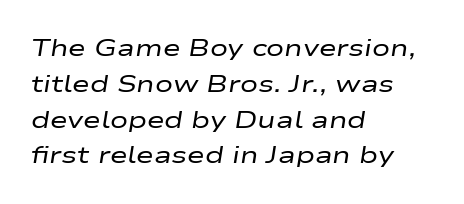
The image shows 24 px text type, italic (leaning right); set left-aligned, normal line spacing (1.49x), normal letter spacing, not underlined.
